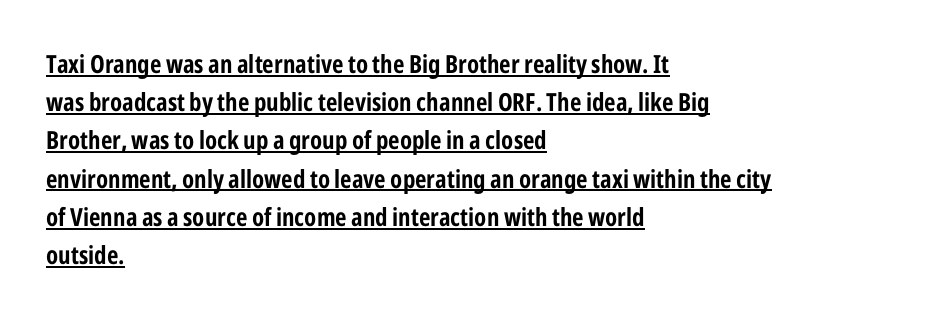
Q: Is the text bold? A: Yes.
Q: Is the text italic (slanted)? A: No, it is upright.
Q: Is the text underlined? A: Yes.
Q: How is the paragraph aligned? A: Left-aligned.
Q: Is the spacing between letters normal or unusually wide? A: Normal.
Q: Is the spacing between lines tight, normal or loose? A: Normal.
